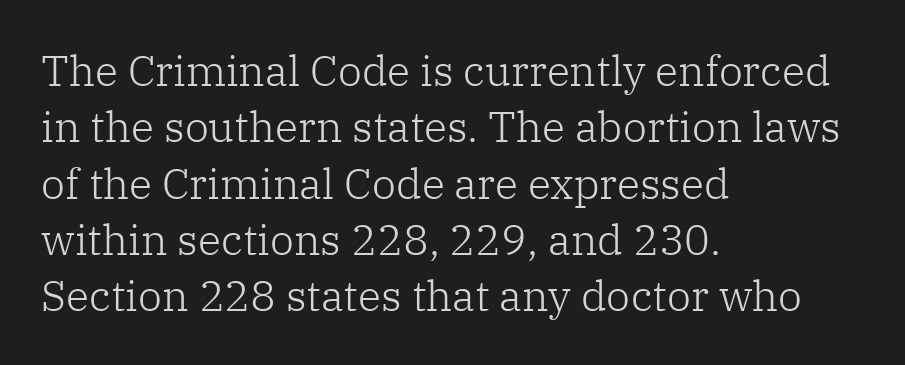
The image shows 43 px light serif type, upright; set left-aligned, normal line spacing (1.31x), normal letter spacing, not underlined; low stroke contrast and a medium x-height.
